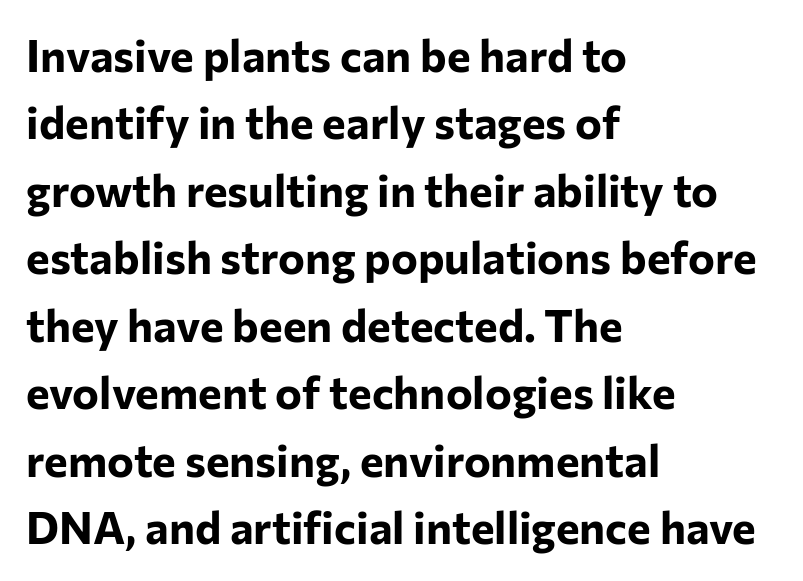
Honestly, the letter spacing is just normal — you wouldn't notice it. This is sans-serif lettering, the kind often seen on screens and signage. Anything drawn beneath the words? Only blank space. Varying glyph widths throughout — classic text-font behaviour. The letters stand straight up with perfectly vertical stems. Alignment: flush left.
